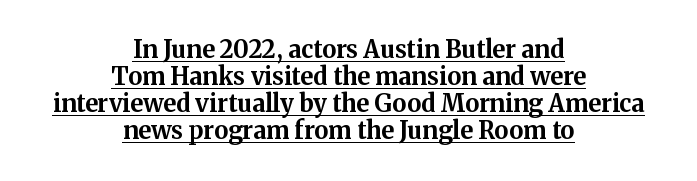
Q: Is the text bold? A: Yes.
Q: Is the text italic (slanted)? A: No, it is upright.
Q: Is the text underlined? A: Yes.
Q: How is the paragraph aligned? A: Centered.
Q: Is the spacing between letters normal or unusually wide? A: Normal.
Q: Is the spacing between lines tight, normal or loose? A: Tight.
